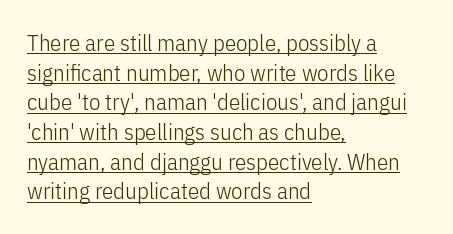
{"italic": "no", "bold": "no", "underline": "yes", "align": "left", "line_spacing": "normal", "line_spacing_ratio": 1.29, "letter_spacing": "normal", "letter_spacing_em": 0.0, "glyph_px": 23}
